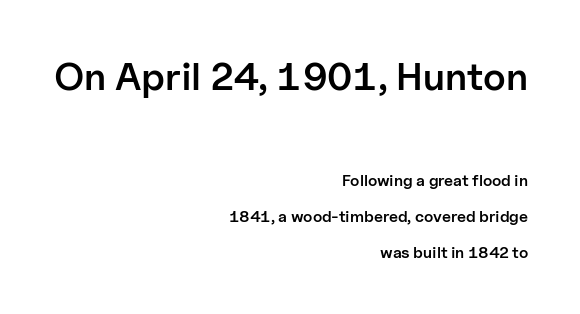
The glyphs have the mass of a demibold cut, below bold. You can tell it's not italic because the verticals are truly vertical. Each letter's strokes conclude bluntly, with no projecting serifs. In terms of leading, this rendering errs on the spacious side. Anything drawn beneath the words? Only blank space.
